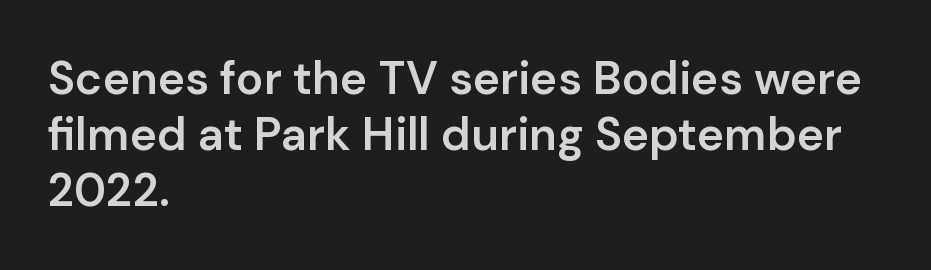
Q: Is the text bold? A: Semi-bold.
Q: Is the text italic (slanted)? A: No, it is upright.
Q: Is the typeface a serif or a sans-serif typeface? A: Sans-serif.
Q: Is the text underlined? A: No.
Q: How is the paragraph aligned? A: Left-aligned.
Q: Is the spacing between letters normal or unusually wide? A: Normal.
Q: Width (condensed, normal, or wide)? A: Normal.
Q: Stroke contrast? A: Low.
Q: x-height? A: Medium.
Q: Monospaced? A: No.
